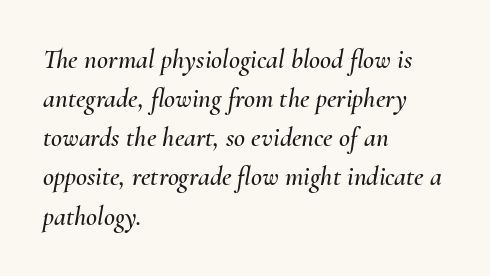
The image shows 27 px text type, italic (leaning right); set left-aligned, normal line spacing (1.45x), normal letter spacing, not underlined.
